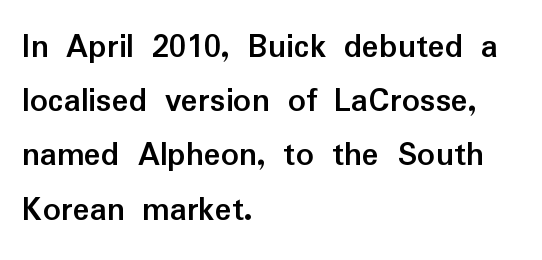
{"serif": "no", "italic": "no", "bold": "yes", "weight": "semibold", "width": "normal", "stroke_contrast": "low", "x_height": "medium", "monospaced": "no", "underline": "no", "align": "left", "line_spacing": "normal", "line_spacing_ratio": 1.55, "letter_spacing": "normal", "letter_spacing_em": 0.0, "glyph_px": 35}
